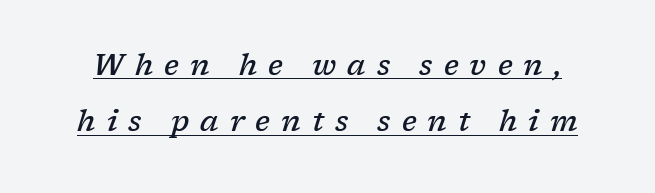
{"serif": "yes", "italic": "yes", "lean": "right", "slant_degrees": 17, "bold": "semi", "weight": "semibold", "width": "normal", "stroke_contrast": "low", "x_height": "medium", "monospaced": "no", "underline": "yes", "line_spacing": "loose", "line_spacing_ratio": 1.94, "letter_spacing": "wide", "letter_spacing_em": 0.38, "glyph_px": 29}
